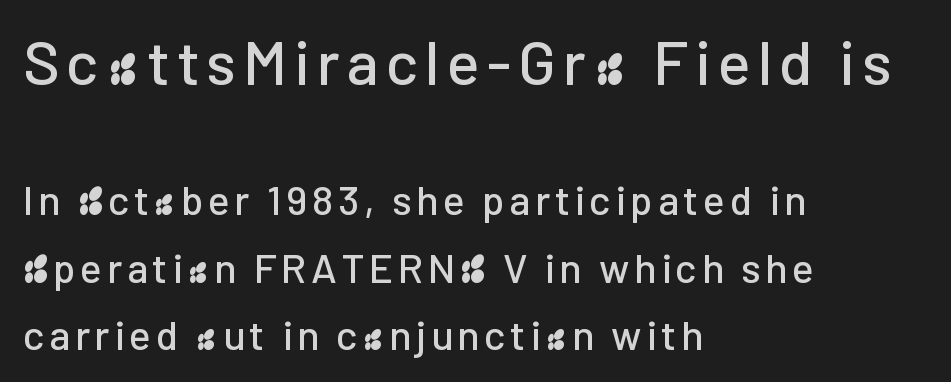
One glance says typical: line gaps are just what's usual. Does the bottom block carry the larger type? No, the top block does. The space directly below the letters is spotless. You could not count columns in this text — the font is proportionally spaced. Characters remain perfectly vertical along every line.
